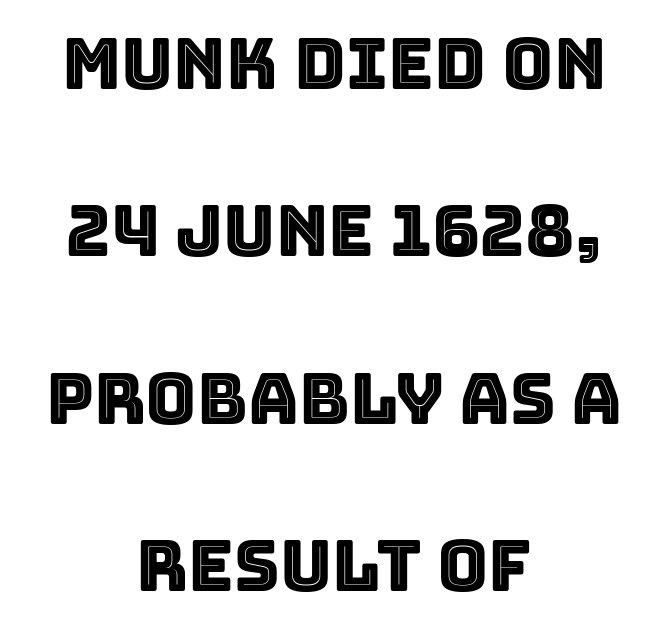
The image shows 70 px text type, upright; set centered, loose line spacing (2.39x), normal letter spacing, not underlined; a large x-height.
